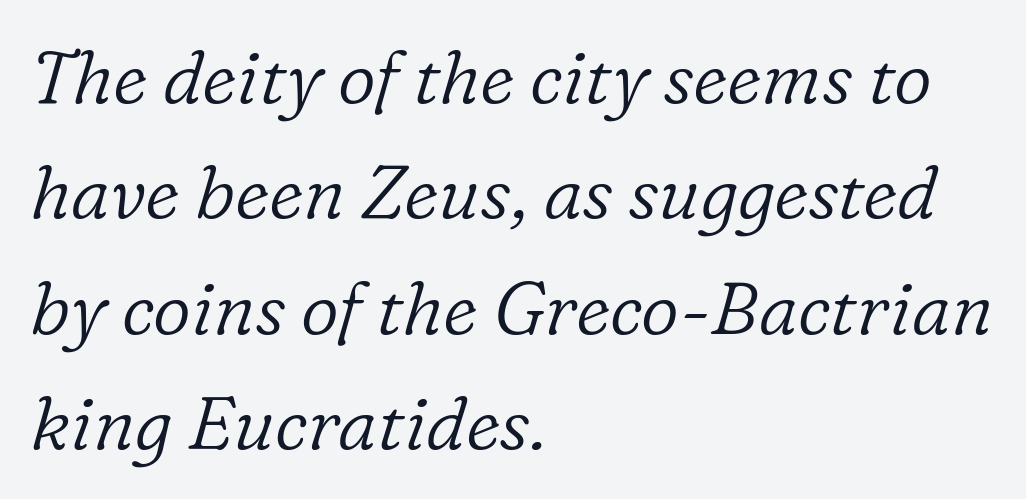
The image shows 74 px light serif type, italic (leaning right); set left-aligned, normal line spacing (1.56x), normal letter spacing, not underlined; low stroke contrast and a medium x-height.
